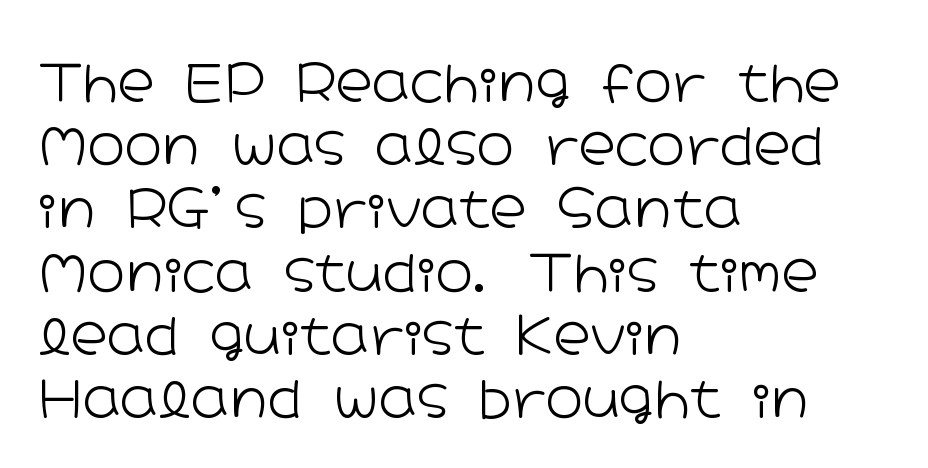
{"serif": "no", "italic": "no", "bold": "no", "weight": "light", "width": "wide", "stroke_contrast": "low", "x_height": "medium", "monospaced": "no", "underline": "no", "align": "left", "line_spacing_ratio": 1.24, "letter_spacing": "normal", "letter_spacing_em": 0.0, "glyph_px": 51}
